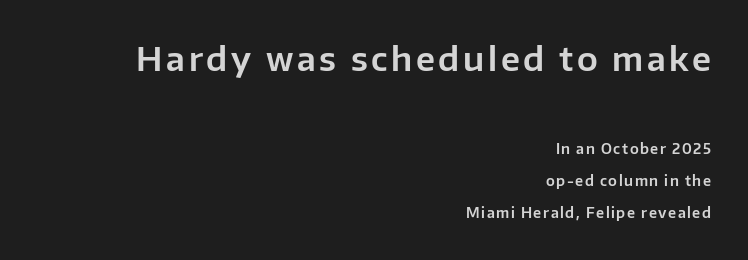
The image shows 33 px sans-serif type, upright; set right-aligned, loose line spacing (2.29x), not underlined; the first (top) block is 2.36x larger; low stroke contrast and a medium x-height.
